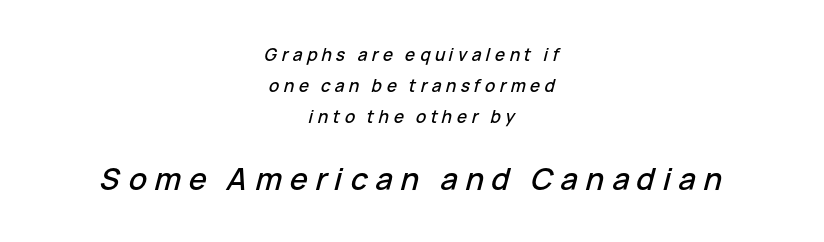
The image shows 30 px text type, italic (leaning right); set centered, line spacing 1.81x, unusually wide letter spacing (+0.26 em), not underlined; the second (bottom) block is 1.76x larger; low stroke contrast and a medium x-height.
